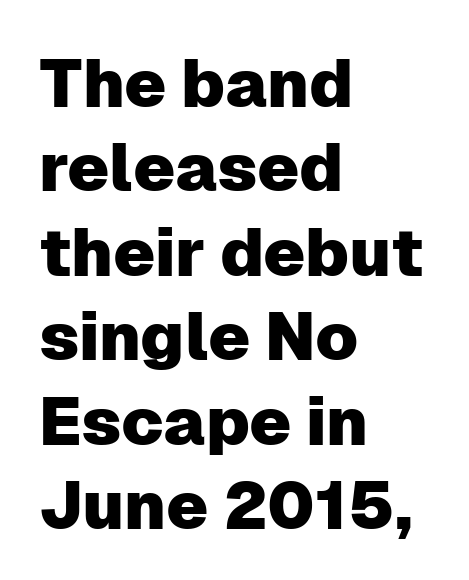
The image shows 67 px sans-serif type, upright; set left-aligned, normal line spacing (1.26x), normal letter spacing, not underlined; low stroke contrast and a medium x-height.
